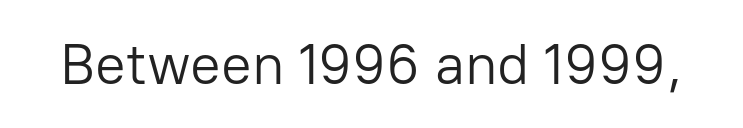
Q: Is the text bold? A: No.
Q: Is the text italic (slanted)? A: No, it is upright.
Q: Is the typeface a serif or a sans-serif typeface? A: Sans-serif.
Q: Is the text underlined? A: No.
Q: Is the spacing between letters normal or unusually wide? A: Normal.
Q: Width (condensed, normal, or wide)? A: Normal.
Q: Stroke contrast? A: Low.
Q: x-height? A: Medium.
Q: Monospaced? A: No.
